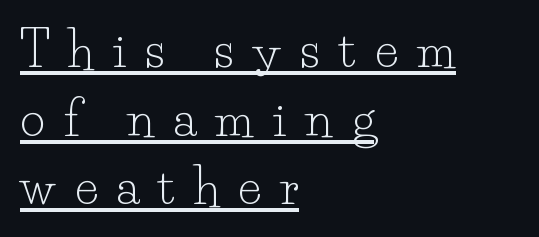
The words here are underlined. Loose tracking; the words dissolve into strings of separated letters. Successive baselines arrive at the customary interval. Reading down the block, your eye returns to a fixed left position each line. Note: serifs present on the glyphs. Ascenders rise straight up at ninety degrees.
